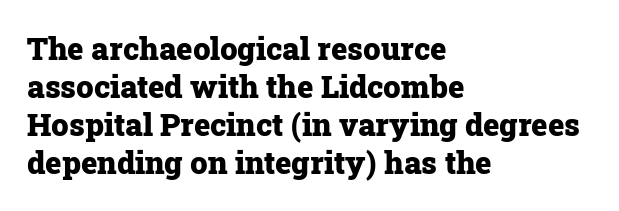
Q: Is the text bold? A: Yes.
Q: Is the text italic (slanted)? A: No, it is upright.
Q: Is the typeface a serif or a sans-serif typeface? A: Serif.
Q: Is the text underlined? A: No.
Q: How is the paragraph aligned? A: Left-aligned.
Q: Is the spacing between letters normal or unusually wide? A: Normal.
Q: Width (condensed, normal, or wide)? A: Normal.
Q: Stroke contrast? A: Low.
Q: x-height? A: Medium.
Q: Monospaced? A: No.
